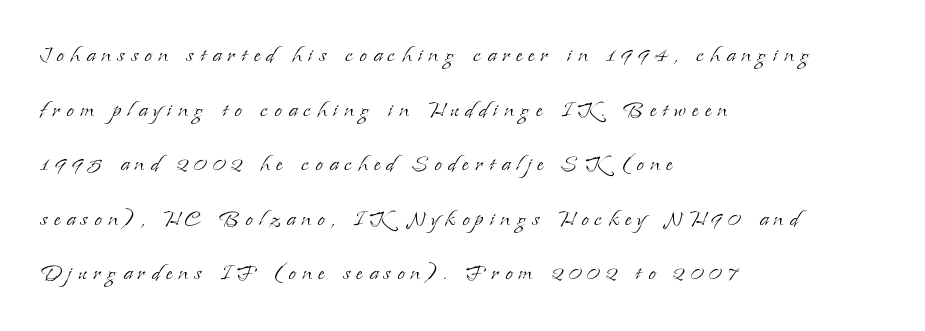
Q: Is the text bold? A: No.
Q: Is the text italic (slanted)? A: Yes.
Q: Is the text underlined? A: No.
Q: How is the paragraph aligned? A: Left-aligned.
Q: Is the spacing between letters normal or unusually wide? A: Unusually wide.
Q: Is the spacing between lines tight, normal or loose? A: Loose.
